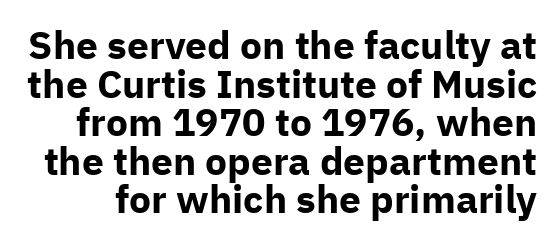
{"serif": "no", "italic": "no", "bold": "yes", "weight": "bold", "width": "normal", "stroke_contrast": "low", "x_height": "medium", "monospaced": "no", "underline": "no", "line_spacing": "tight", "line_spacing_ratio": 0.99, "letter_spacing": "normal", "letter_spacing_em": 0.0, "glyph_px": 39}
